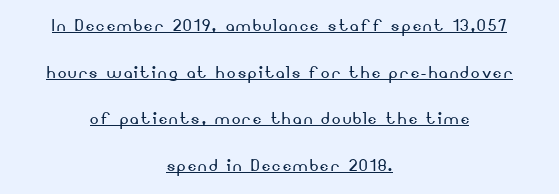
Q: Is the text bold? A: No.
Q: Is the text italic (slanted)? A: No, it is upright.
Q: Is the text underlined? A: Yes.
Q: How is the paragraph aligned? A: Centered.
Q: Is the spacing between lines tight, normal or loose? A: Loose.
